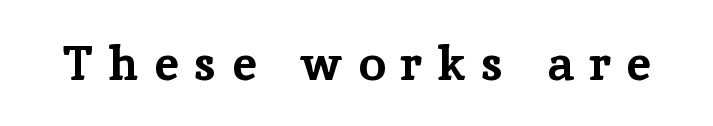
The image shows 48 px bold serif type, upright; set unusually wide letter spacing (+0.33 em), not underlined; low stroke contrast and a medium x-height.
